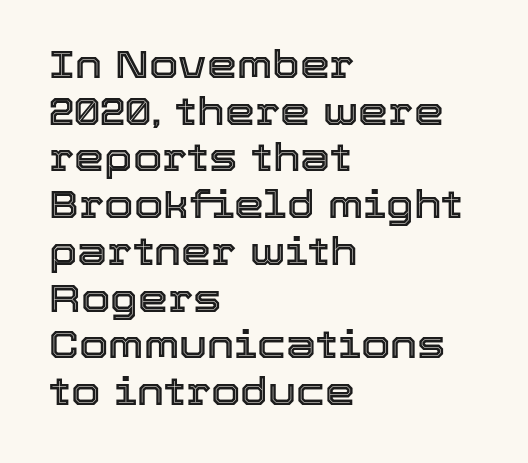
Type without underlining. Vertical strokes here are truly vertical. Each letter keeps its own natural width here, so spacing adapts to shape. Line beginnings align vertically; line endings do not.
